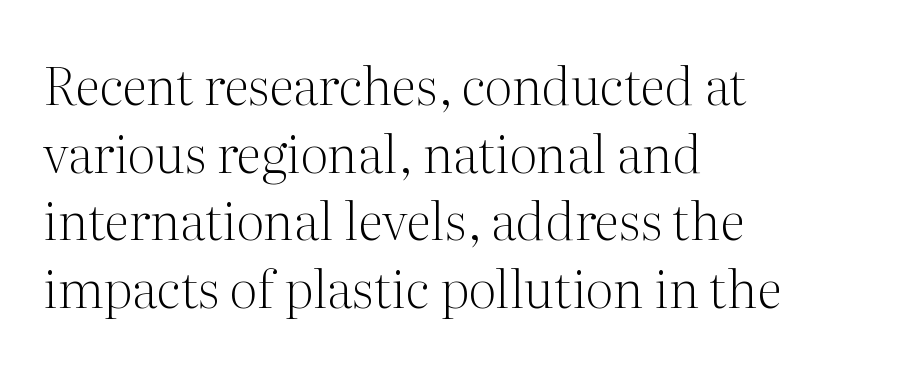
The image shows 52 px light serif type, upright; set left-aligned, normal line spacing (1.3x), normal letter spacing, not underlined; medium stroke contrast and a medium x-height.
